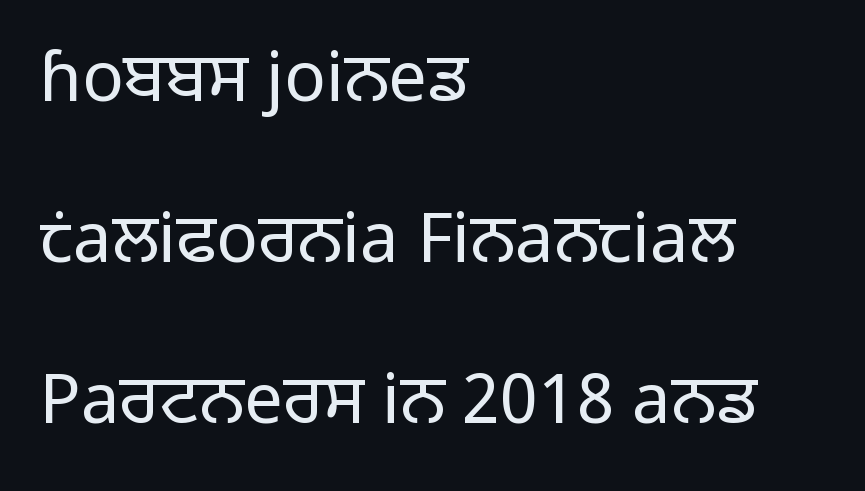
{"serif": "no", "italic": "no", "bold": "no", "weight": "light", "width": "normal", "stroke_contrast": "low", "x_height": "medium", "monospaced": "no", "underline": "no", "align": "left", "line_spacing": "loose", "line_spacing_ratio": 2.33, "letter_spacing": "normal", "letter_spacing_em": 0.0, "glyph_px": 69}
